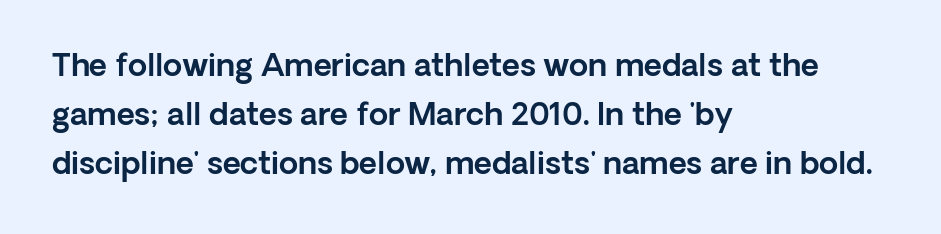
{"serif": "no", "italic": "no", "width": "normal", "x_height": "medium", "monospaced": "no", "underline": "no", "align": "left", "line_spacing": "normal", "line_spacing_ratio": 1.58, "letter_spacing": "normal", "letter_spacing_em": 0.0, "glyph_px": 31}
